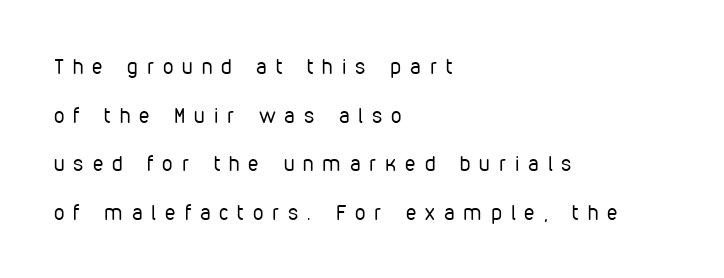
{"italic": "no", "bold": "no", "underline": "no", "align": "left", "line_spacing": "loose", "line_spacing_ratio": 2.31, "letter_spacing": "wide", "letter_spacing_em": 0.43, "glyph_px": 21}
